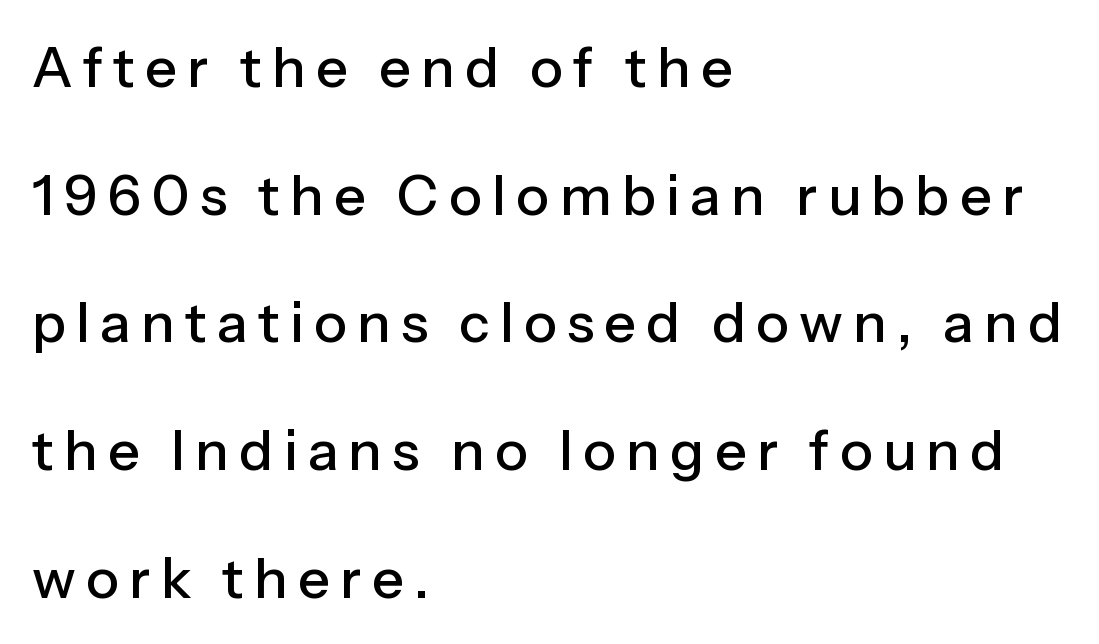
Q: Is the text italic (slanted)? A: No, it is upright.
Q: Is the typeface a serif or a sans-serif typeface? A: Sans-serif.
Q: Is the text underlined? A: No.
Q: How is the paragraph aligned? A: Left-aligned.
Q: Is the spacing between lines tight, normal or loose? A: Loose.
Q: Width (condensed, normal, or wide)? A: Normal.
Q: Stroke contrast? A: Low.
Q: x-height? A: Medium.
Q: Monospaced? A: No.
